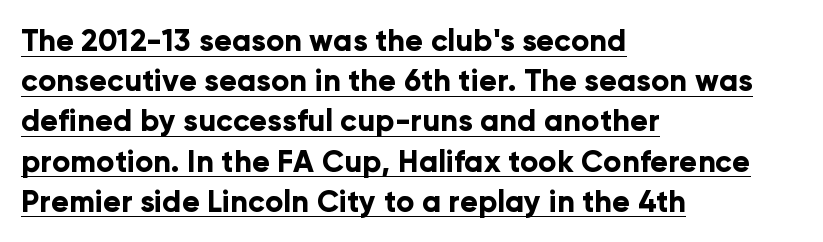
Q: Is the text bold? A: Yes.
Q: Is the text italic (slanted)? A: No, it is upright.
Q: Is the typeface a serif or a sans-serif typeface? A: Sans-serif.
Q: Is the text underlined? A: Yes.
Q: How is the paragraph aligned? A: Left-aligned.
Q: Is the spacing between letters normal or unusually wide? A: Normal.
Q: Is the spacing between lines tight, normal or loose? A: Normal.
Q: Width (condensed, normal, or wide)? A: Normal.
Q: Stroke contrast? A: Low.
Q: x-height? A: Medium.
Q: Monospaced? A: No.
